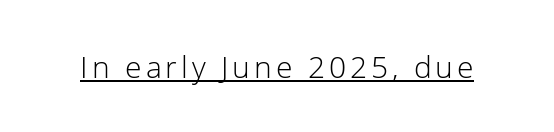
{"serif": "no", "italic": "no", "bold": "no", "weight": "light", "width": "normal", "stroke_contrast": "low", "x_height": "medium", "monospaced": "no", "underline": "yes", "glyph_px": 30}
